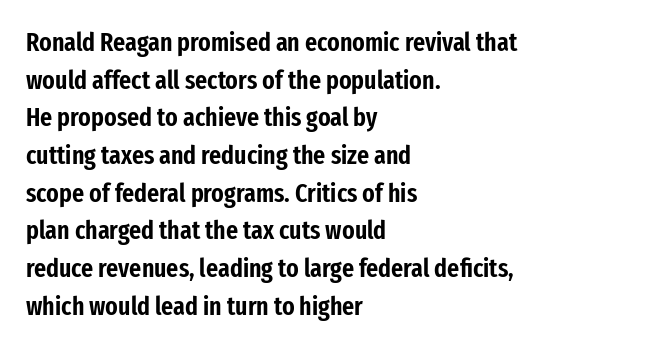
{"italic": "no", "underline": "no", "align": "left", "line_spacing": "normal", "line_spacing_ratio": 1.45, "letter_spacing": "normal", "letter_spacing_em": 0.0, "glyph_px": 26}
